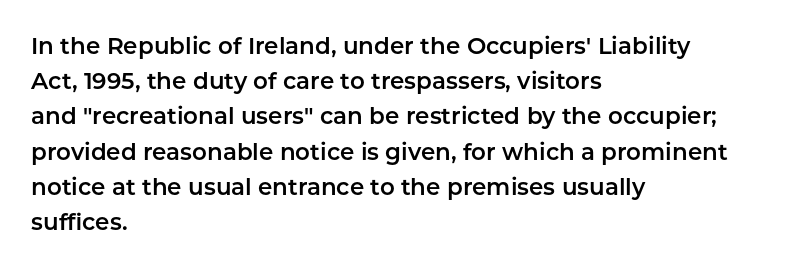
{"italic": "no", "underline": "no", "align": "left", "line_spacing": "normal", "line_spacing_ratio": 1.53, "letter_spacing": "normal", "letter_spacing_em": 0.0, "glyph_px": 23}
